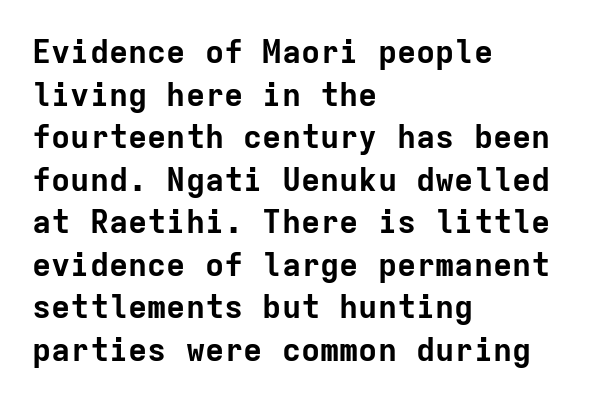
Normally led — the rows are evenly, conventionally spaced. Visually the block forms a straight wall on the left and a jagged coastline on the right. This is sans-serif lettering, the kind often seen on screens and signage. The passage shown is not underscored anywhere.
